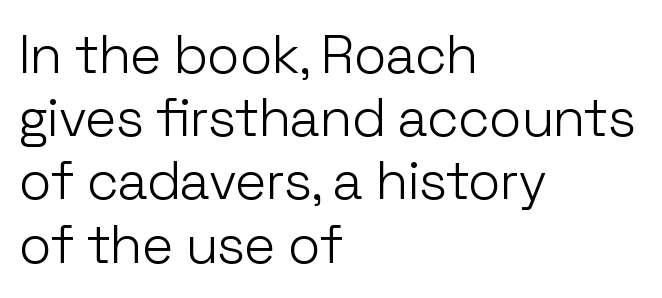
Q: Is the text bold? A: No.
Q: Is the text italic (slanted)? A: No, it is upright.
Q: Is the typeface a serif or a sans-serif typeface? A: Sans-serif.
Q: Is the text underlined? A: No.
Q: How is the paragraph aligned? A: Left-aligned.
Q: Is the spacing between letters normal or unusually wide? A: Normal.
Q: Width (condensed, normal, or wide)? A: Normal.
Q: Stroke contrast? A: Low.
Q: x-height? A: Medium.
Q: Monospaced? A: No.
